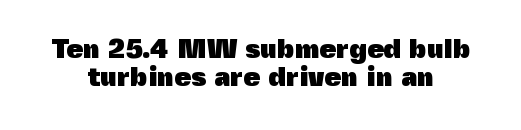
These lines carry a lot of weight — the face is fully bold. This rendering leaves character spacing at its baseline value. The lines are packed closely together with very little leading. The baseline area is clear. The compositor balanced each line on the midline.
